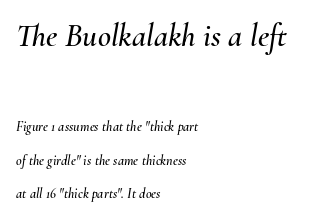
Q: Is the text italic (slanted)? A: Yes, it leans right by about 10 degrees.
Q: Is the text underlined? A: No.
Q: How is the paragraph aligned? A: Left-aligned.
Q: Is the spacing between letters normal or unusually wide? A: Normal.
Q: Is the spacing between lines tight, normal or loose? A: Loose.
Q: Which block of text is set in a larger size, the first (top) or the second (bottom)? A: The first (top) one.
Q: Width (condensed, normal, or wide)? A: Normal.
Q: Stroke contrast? A: Medium.
Q: x-height? A: Small.
Q: Monospaced? A: No.
